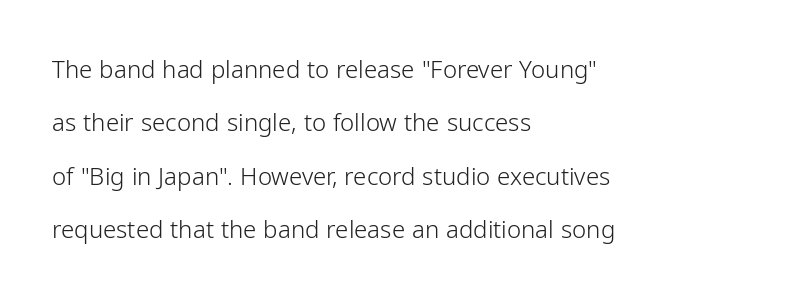
Q: Is the text bold? A: No.
Q: Is the text italic (slanted)? A: No, it is upright.
Q: Is the text underlined? A: No.
Q: How is the paragraph aligned? A: Left-aligned.
Q: Is the spacing between letters normal or unusually wide? A: Normal.
Q: Is the spacing between lines tight, normal or loose? A: Loose.
